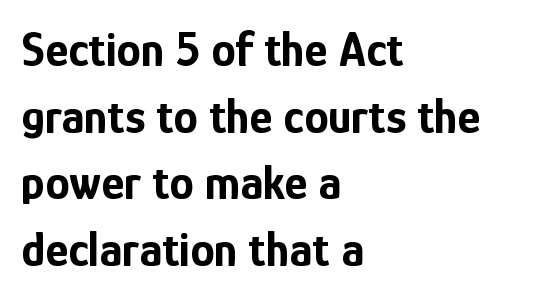
{"serif": "no", "italic": "no", "bold": "yes", "weight": "bold", "width": "condensed", "stroke_contrast": "low", "x_height": "medium", "monospaced": "no", "underline": "no", "align": "left", "line_spacing": "normal", "line_spacing_ratio": 1.36, "letter_spacing": "normal", "letter_spacing_em": 0.0, "glyph_px": 49}
